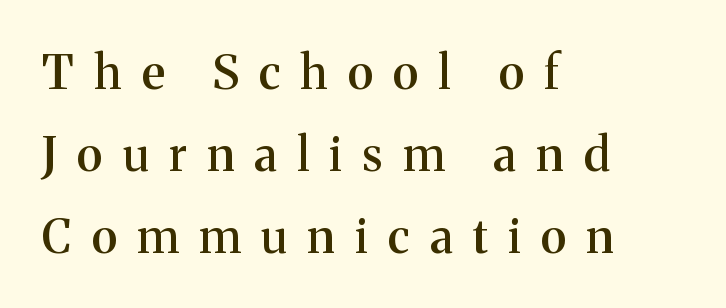
The lettering stays uniformly vertical, giving the passage a roman look. Casual observation: everything's shoved over to the left. Proportional: the letters do not fall into vertical columns. Glance below the letters and you will spot only blank space. Observe the wide spacing: letters keep a clear distance from each other. The typeface chosen for these lines features serifs.
